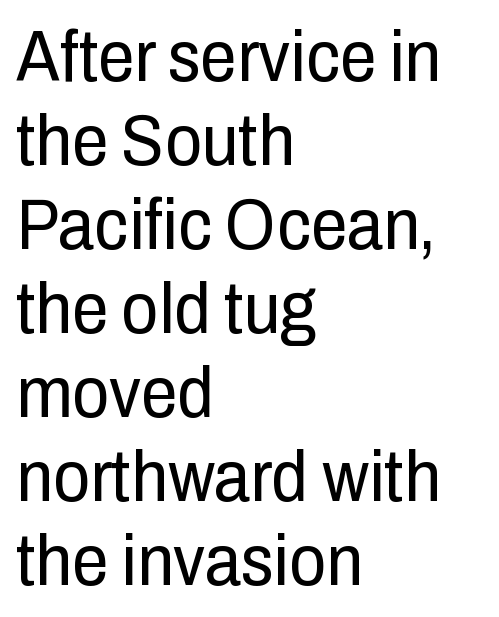
Letterform terminals end flat and unadorned throughout the passage. Tracking here is standard; glyphs follow each other at the usual distance. Stroke mass is kept to a normal reading level or below. The lines in this sample share a left origin and differ only in where they stop.
